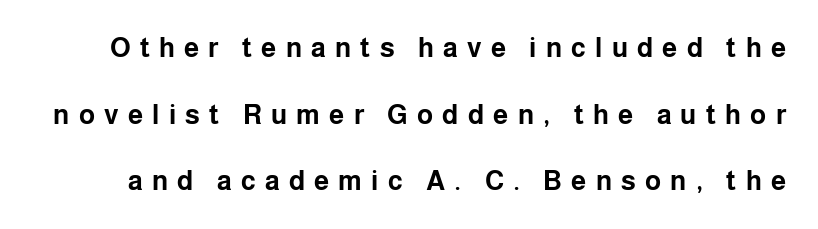
Q: Is the text bold? A: Yes.
Q: Is the text italic (slanted)? A: No, it is upright.
Q: Is the text underlined? A: No.
Q: Is the spacing between letters normal or unusually wide? A: Unusually wide.
Q: Is the spacing between lines tight, normal or loose? A: Loose.
